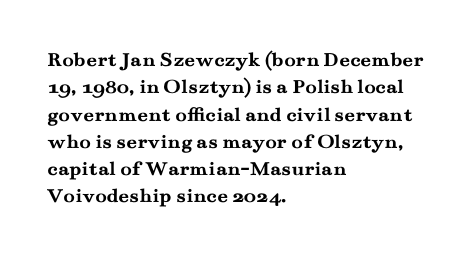
The image shows 21 px bold type, upright; set left-aligned, normal line spacing (1.3x), normal letter spacing, not underlined.
